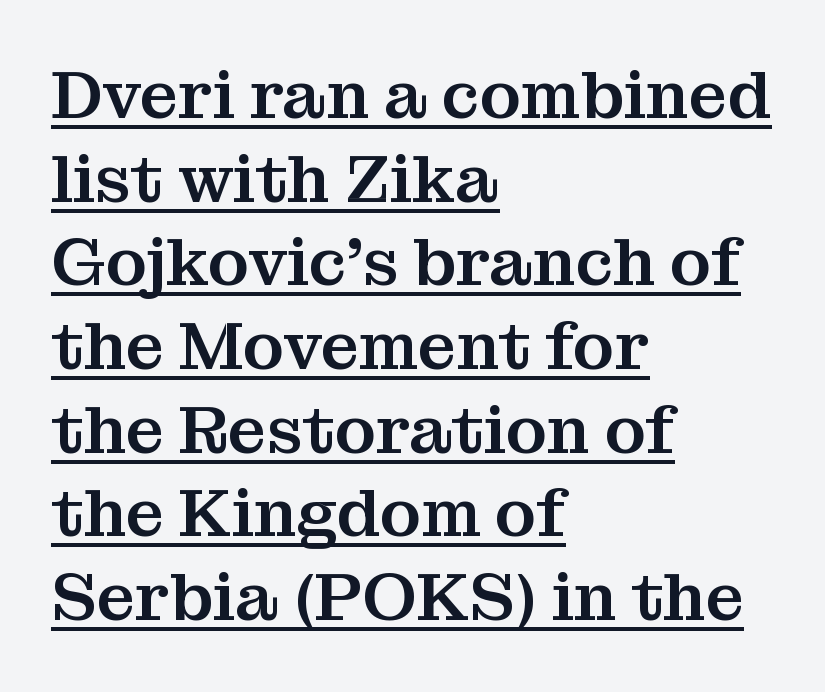
{"serif": "yes", "italic": "no", "width": "normal", "stroke_contrast": "medium", "x_height": "medium", "monospaced": "no", "underline": "yes", "align": "left", "line_spacing_ratio": 1.23, "letter_spacing": "normal", "letter_spacing_em": 0.0, "glyph_px": 68}
